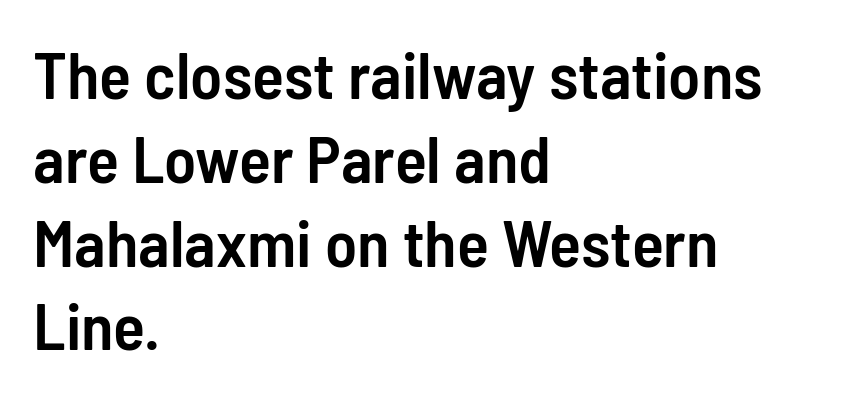
{"serif": "no", "italic": "no", "bold": "semi", "weight": "semibold", "width": "condensed", "stroke_contrast": "low", "x_height": "medium", "monospaced": "no", "underline": "no", "align": "left", "line_spacing": "normal", "line_spacing_ratio": 1.27, "letter_spacing": "normal", "letter_spacing_em": 0.0, "glyph_px": 66}
